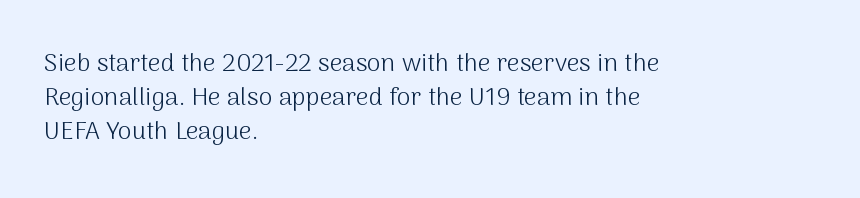
Q: Is the text bold? A: No.
Q: Is the text italic (slanted)? A: No, it is upright.
Q: Is the text underlined? A: No.
Q: How is the paragraph aligned? A: Left-aligned.
Q: Is the spacing between letters normal or unusually wide? A: Normal.
Q: Is the spacing between lines tight, normal or loose? A: Normal.
